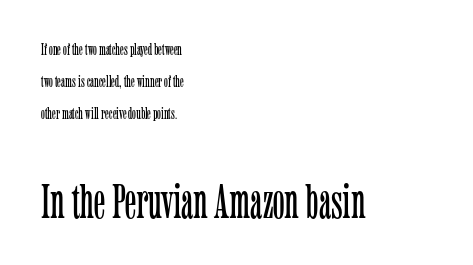
The rendering enlarges the type as you move from the upper chunk to the lower. Every stem runs plumb, perpendicular to the baseline. All the whitespace from short lines collects on the right. The face used here is seriffed, in the tradition of book romans.
